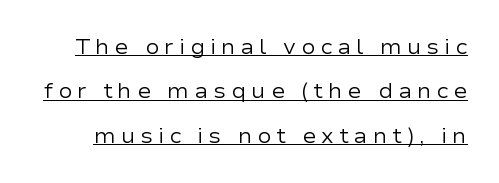
{"italic": "no", "bold": "no", "underline": "yes", "line_spacing": "loose", "line_spacing_ratio": 2.11, "letter_spacing": "wide", "letter_spacing_em": 0.24, "glyph_px": 21}
